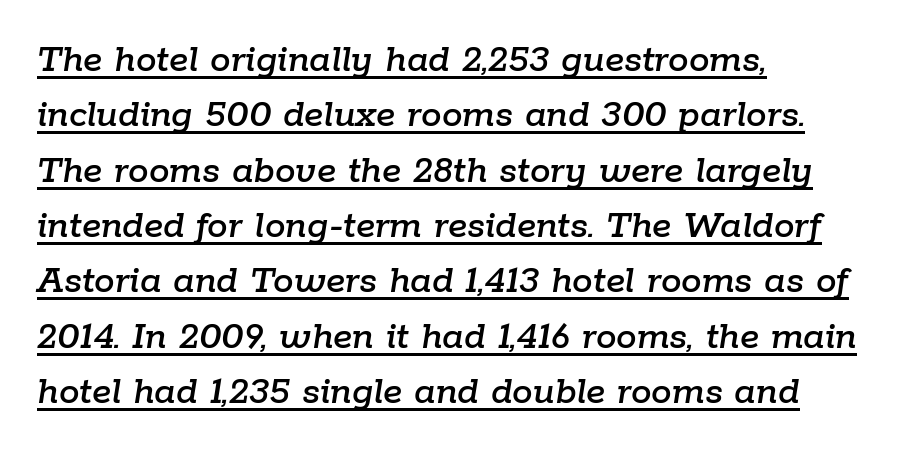
Q: Is the text italic (slanted)? A: Yes, it leans right by about 9 degrees.
Q: Is the text underlined? A: Yes.
Q: How is the paragraph aligned? A: Left-aligned.
Q: Is the spacing between letters normal or unusually wide? A: Normal.
Q: Is the spacing between lines tight, normal or loose? A: Normal.
Q: Width (condensed, normal, or wide)? A: Normal.
Q: Stroke contrast? A: Low.
Q: x-height? A: Medium.
Q: Monospaced? A: No.
